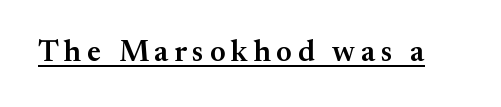
Q: Is the text bold? A: Semi-bold.
Q: Is the text italic (slanted)? A: No, it is upright.
Q: Is the typeface a serif or a sans-serif typeface? A: Serif.
Q: Is the text underlined? A: Yes.
Q: Width (condensed, normal, or wide)? A: Normal.
Q: Stroke contrast? A: Medium.
Q: x-height? A: Small.
Q: Monospaced? A: No.
